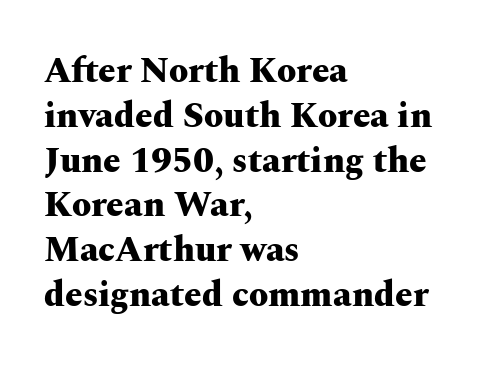
{"serif": "yes", "italic": "no", "bold": "yes", "weight": "heavy", "width": "wide", "stroke_contrast": "medium", "x_height": "medium", "monospaced": "no", "underline": "no", "align": "left", "line_spacing": "normal", "line_spacing_ratio": 1.28, "letter_spacing": "normal", "letter_spacing_em": 0.0, "glyph_px": 35}
